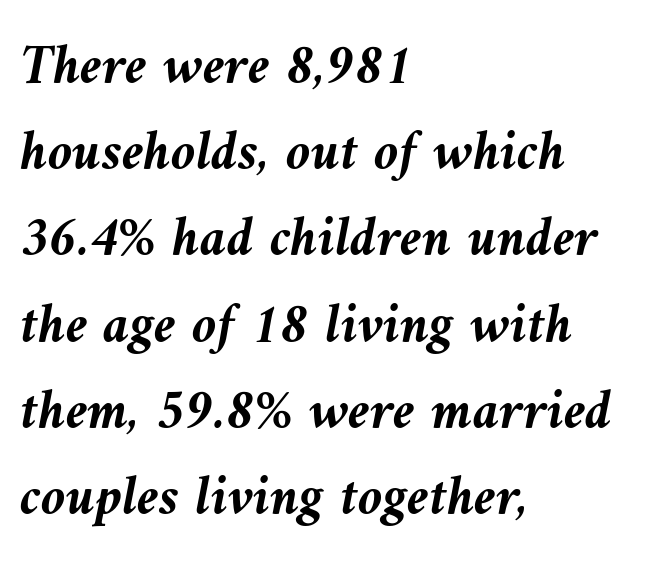
The image shows 56 px semibold type, italic (leaning left); set left-aligned, normal line spacing (1.54x), normal letter spacing, not underlined; medium stroke contrast and a medium x-height.
